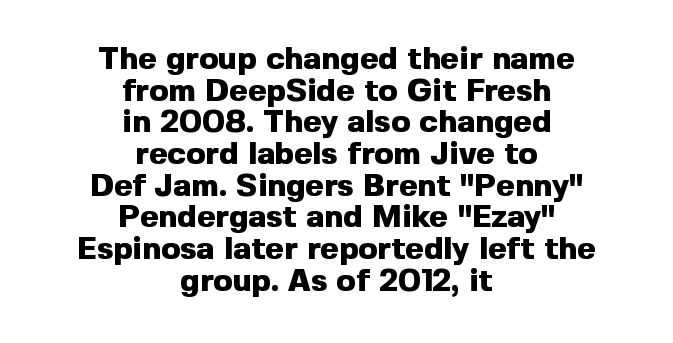
{"serif": "no", "italic": "no", "bold": "yes", "weight": "heavy", "width": "normal", "x_height": "medium", "monospaced": "no", "underline": "no", "align": "center", "line_spacing": "tight", "line_spacing_ratio": 0.99, "letter_spacing": "normal", "letter_spacing_em": 0.0, "glyph_px": 32}
